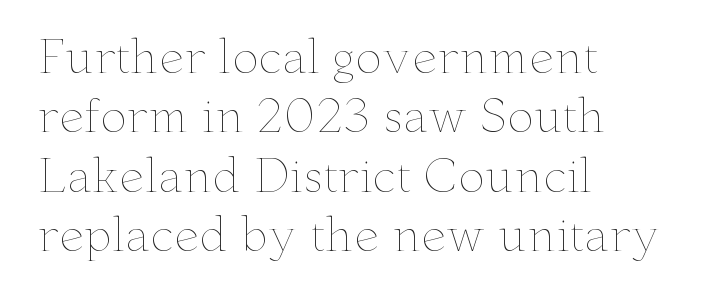
No word sits above an underline. Is the block centered? No — it sits flush against the left margin. Ink coverage per letter is moderate at most. Tracking here is standard; glyphs follow each other at the usual distance. If you drew a line through each stem, it would be perfectly vertical.
